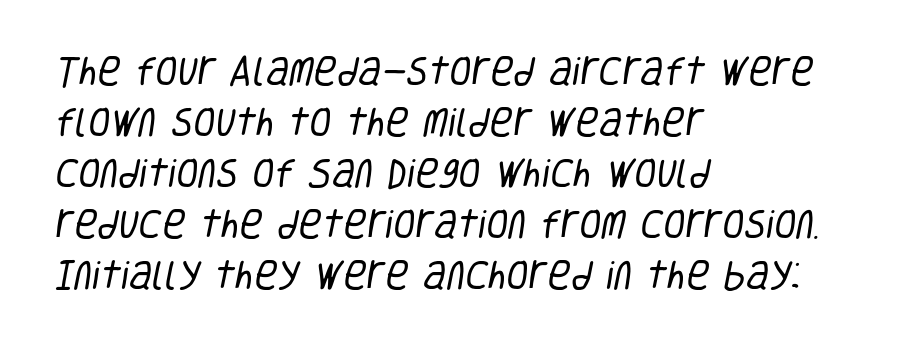
Tracking here is standard; glyphs follow each other at the usual distance. If you drew a ruler down the left edge, every line would touch it. The rendering uses natural spacing where letterforms have individual widths. Glance below the letters and you will spot only blank space. The passage shown is not bold in any degree. These lines are composed in type without serifs.
